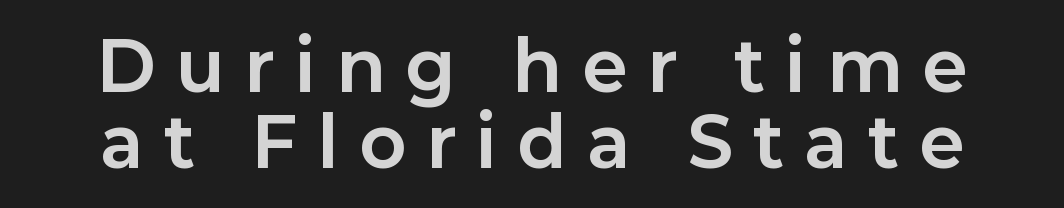
Honestly, there is no underline to notice here at all. Compared with typical paragraphs, the rows here are closer together. Tracking here is generous; glyphs stand well apart from one another. Pretty heavy lettering here — definitely bold. Style check: upright. The passage shown is typed in a proportional face where columns would drift.
